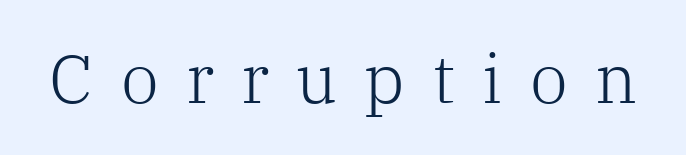
{"serif": "yes", "italic": "no", "bold": "no", "weight": "light", "width": "normal", "stroke_contrast": "low", "x_height": "medium", "monospaced": "no", "underline": "no", "letter_spacing": "wide", "letter_spacing_em": 0.4, "glyph_px": 68}
